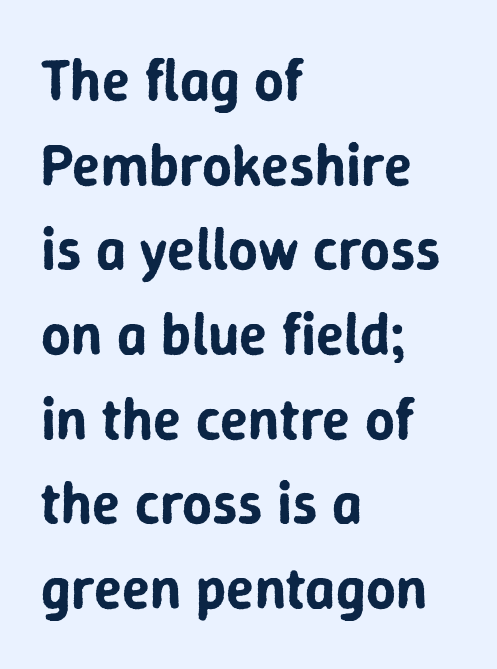
{"serif": "no", "italic": "no", "width": "normal", "stroke_contrast": "low", "x_height": "medium", "monospaced": "no", "underline": "no", "align": "left", "line_spacing": "normal", "line_spacing_ratio": 1.46, "letter_spacing": "normal", "letter_spacing_em": 0.0, "glyph_px": 58}
